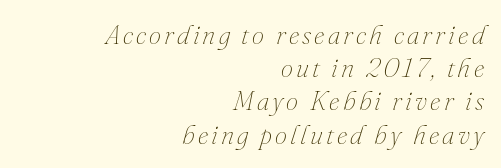
If you drew a ruler down the right edge, every line would touch it. Compared with ordinary roman type, these characters are visibly tilted. Vertical stems look standard width or narrower in stroke. The glyphs are unaccompanied by any horizontal stroke below them.
